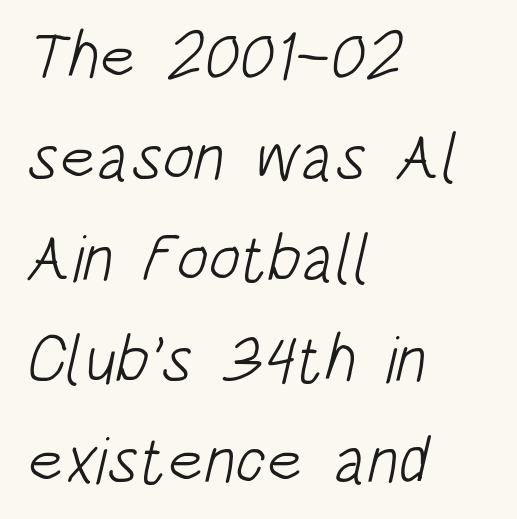
{"serif": "no", "bold": "no", "weight": "light", "width": "condensed", "stroke_contrast": "low", "x_height": "large", "monospaced": "no", "underline": "no", "align": "left", "line_spacing": "normal", "line_spacing_ratio": 1.53, "letter_spacing": "normal", "letter_spacing_em": 0.0, "glyph_px": 66}
